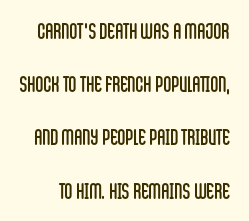
{"italic": "no", "bold": "no", "underline": "no", "line_spacing": "loose", "line_spacing_ratio": 2.42, "letter_spacing": "normal", "letter_spacing_em": 0.0, "glyph_px": 22}
